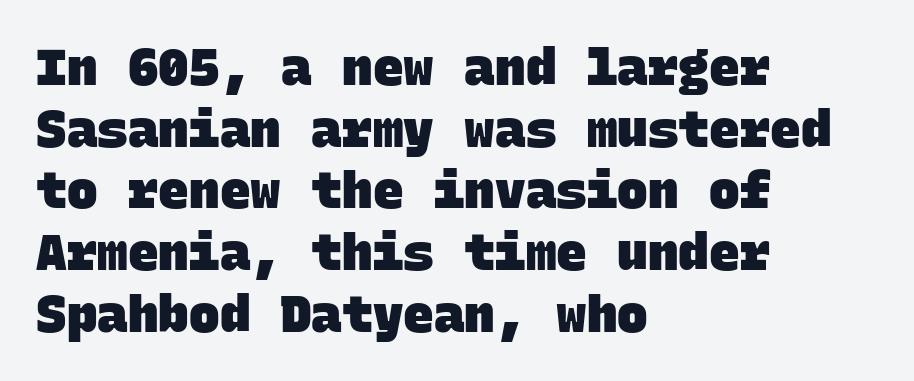
Weight check: bold — yes, fully. Students, note that the glyphs here touch the page at normal intervals. Decoration check: the copy has no underline. The letters march in equal steps, a hallmark of fixed-pitch type.
